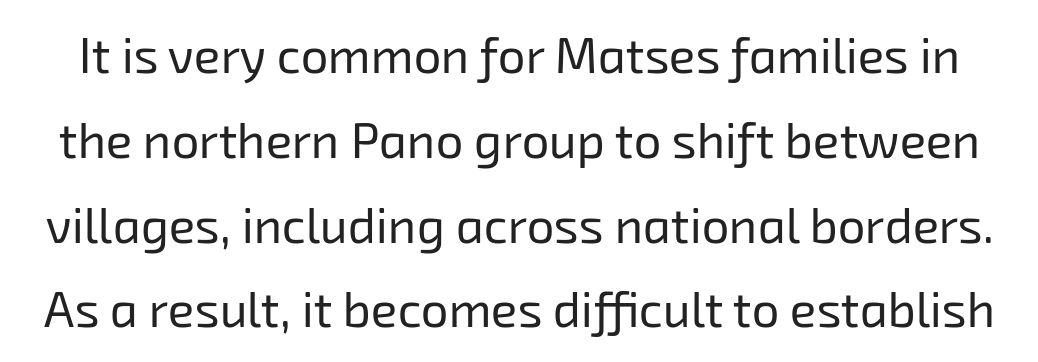
Default kerning and tracking; the words read as compact shapes. A typesetter would call this proportional, since set widths differ per character. On a weight scale, this lands at 450 or below. Words float on clear page, feet unadorned. These lines are composed in type without serifs.
